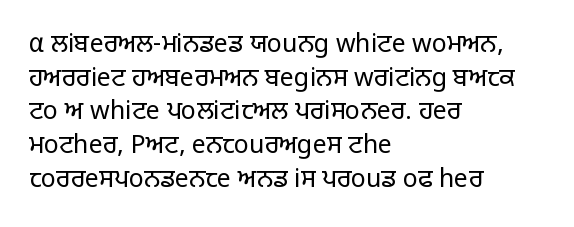
{"italic": "no", "bold": "no", "underline": "no", "align": "left", "line_spacing": "normal", "line_spacing_ratio": 1.35, "letter_spacing": "normal", "letter_spacing_em": 0.0, "glyph_px": 25}
